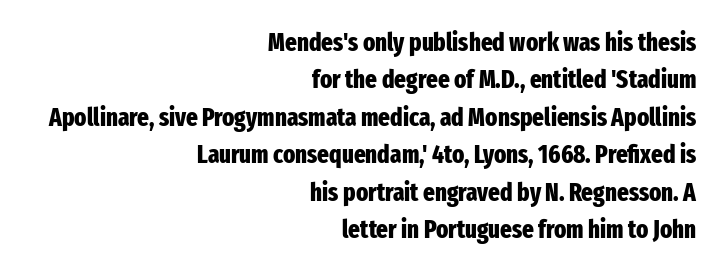
Rendered with straight, roman letterforms. The specimen omits any rule beneath the text block's lines. Its strokes are broad and dark, the hallmark of bold type. This rendering leaves character spacing at its baseline value.
